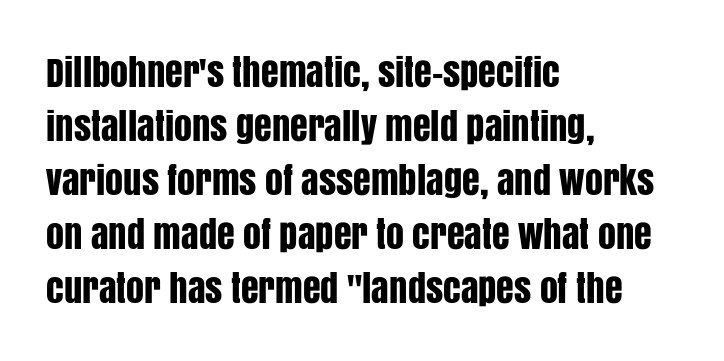
{"serif": "no", "italic": "no", "width": "condensed", "stroke_contrast": "low", "x_height": "large", "monospaced": "no", "underline": "no", "align": "left", "line_spacing": "normal", "line_spacing_ratio": 1.5, "letter_spacing": "normal", "letter_spacing_em": 0.0, "glyph_px": 36}
